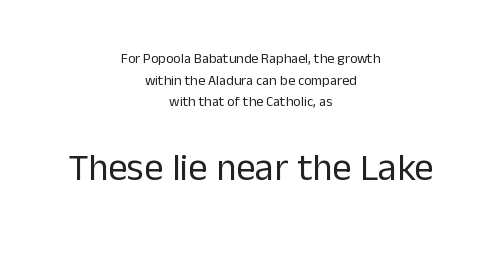
{"serif": "no", "italic": "no", "bold": "no", "weight": "regular", "width": "normal", "stroke_contrast": "low", "x_height": "medium", "monospaced": "no", "underline": "no", "align": "center", "line_spacing": "normal", "line_spacing_ratio": 1.55, "letter_spacing": "normal", "letter_spacing_em": 0.0, "larger_block": "second", "size_ratio": 2.71, "glyph_px": 38}
